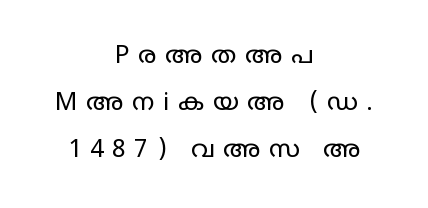
{"italic": "no", "bold": "no", "underline": "no", "align": "center", "line_spacing_ratio": 1.88, "letter_spacing": "wide", "letter_spacing_em": 0.34, "glyph_px": 25}
